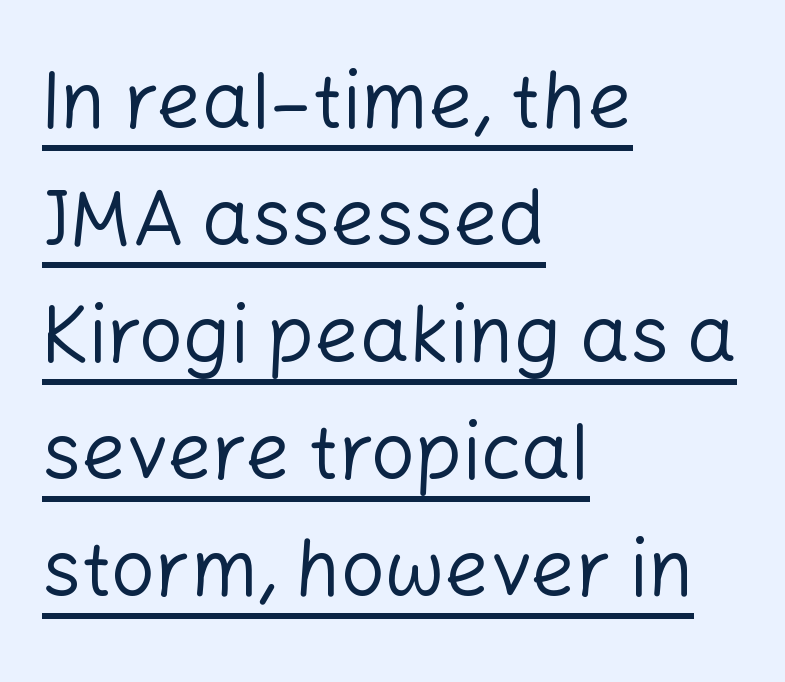
{"serif": "no", "italic": "no", "bold": "no", "weight": "regular", "width": "normal", "stroke_contrast": "low", "x_height": "medium", "monospaced": "no", "underline": "yes", "align": "left", "line_spacing": "normal", "line_spacing_ratio": 1.5, "letter_spacing": "normal", "letter_spacing_em": 0.0, "glyph_px": 78}
